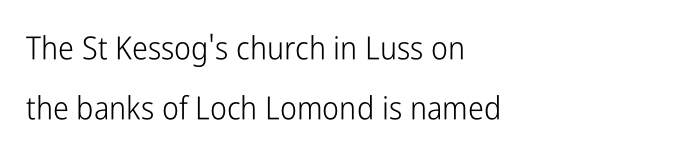
Q: Is the text bold? A: No.
Q: Is the text italic (slanted)? A: No, it is upright.
Q: Is the typeface a serif or a sans-serif typeface? A: Sans-serif.
Q: Is the text underlined? A: No.
Q: How is the paragraph aligned? A: Left-aligned.
Q: Is the spacing between letters normal or unusually wide? A: Normal.
Q: Width (condensed, normal, or wide)? A: Condensed.
Q: Stroke contrast? A: Low.
Q: x-height? A: Medium.
Q: Monospaced? A: No.
